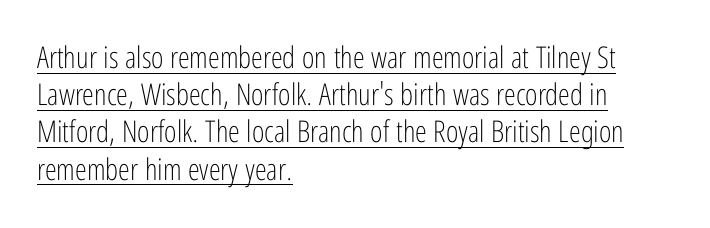
Q: Is the text bold? A: No.
Q: Is the text italic (slanted)? A: No, it is upright.
Q: Is the typeface a serif or a sans-serif typeface? A: Sans-serif.
Q: Is the text underlined? A: Yes.
Q: How is the paragraph aligned? A: Left-aligned.
Q: Is the spacing between letters normal or unusually wide? A: Normal.
Q: Width (condensed, normal, or wide)? A: Condensed.
Q: Stroke contrast? A: Low.
Q: x-height? A: Medium.
Q: Monospaced? A: No.
